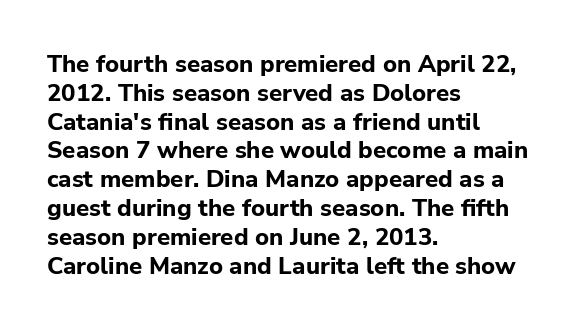
Q: Is the text bold? A: Yes.
Q: Is the text italic (slanted)? A: No, it is upright.
Q: Is the text underlined? A: No.
Q: How is the paragraph aligned? A: Left-aligned.
Q: Is the spacing between letters normal or unusually wide? A: Normal.
